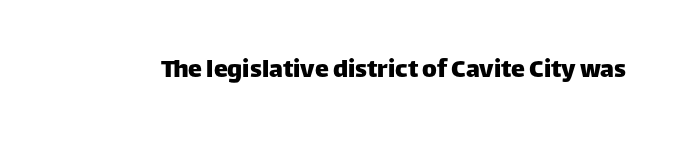
{"serif": "no", "italic": "no", "width": "normal", "stroke_contrast": "low", "x_height": "large", "monospaced": "no", "underline": "no", "letter_spacing": "normal", "letter_spacing_em": 0.0, "glyph_px": 28}
